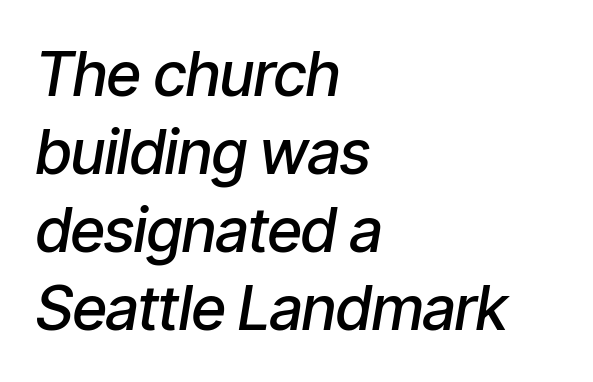
Q: Is the text bold? A: Semi-bold.
Q: Is the text italic (slanted)? A: Yes, it leans right by about 9 degrees.
Q: Is the text underlined? A: No.
Q: How is the paragraph aligned? A: Left-aligned.
Q: Is the spacing between letters normal or unusually wide? A: Normal.
Q: Is the spacing between lines tight, normal or loose? A: Normal.
Q: Width (condensed, normal, or wide)? A: Condensed.
Q: Stroke contrast? A: Low.
Q: x-height? A: Medium.
Q: Monospaced? A: No.
